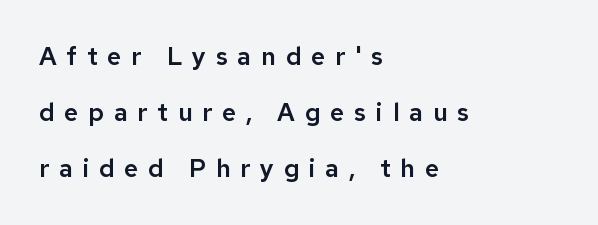
The rendering inserts visible extra space after every character. Style check: upright. Only glyphs here, with clear space below each row. Visually the block forms a straight wall on the left and a jagged coastline on the right. In terms of leading, this rendering errs on the spacious side.
